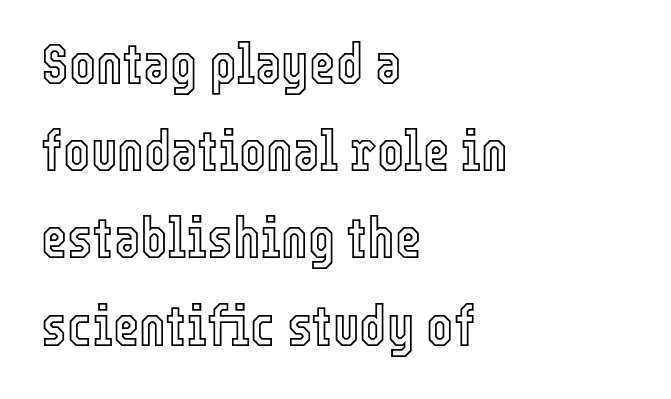
The image shows 57 px condensed type, upright; set left-aligned, normal line spacing (1.53x), normal letter spacing, not underlined; a medium x-height.
